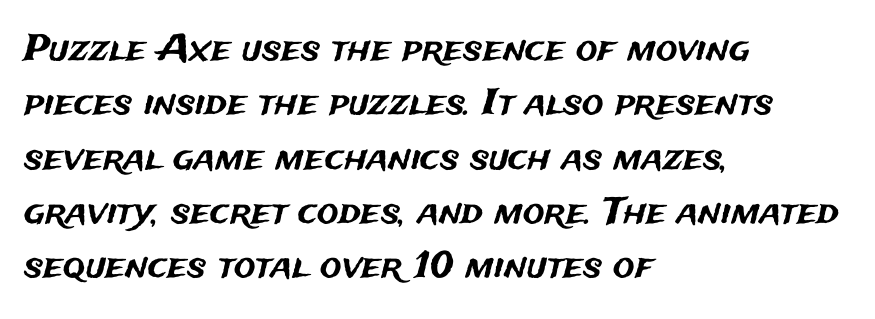
Nope, no serifs anywhere on these letters. Vertical spacing — default. Quick note: underline off. Do the characters align in a grid? No, the font is proportional.
